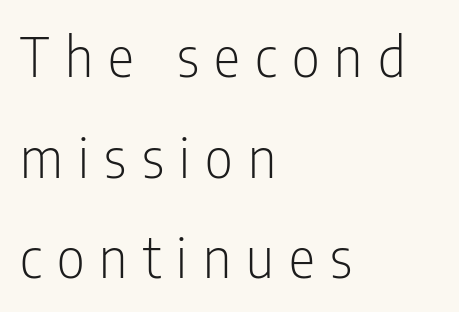
The image shows 55 px light, condensed sans-serif type, upright; set left-aligned, line spacing 1.83x, unusually wide letter spacing (+0.28 em), not underlined; low stroke contrast and a medium x-height.
